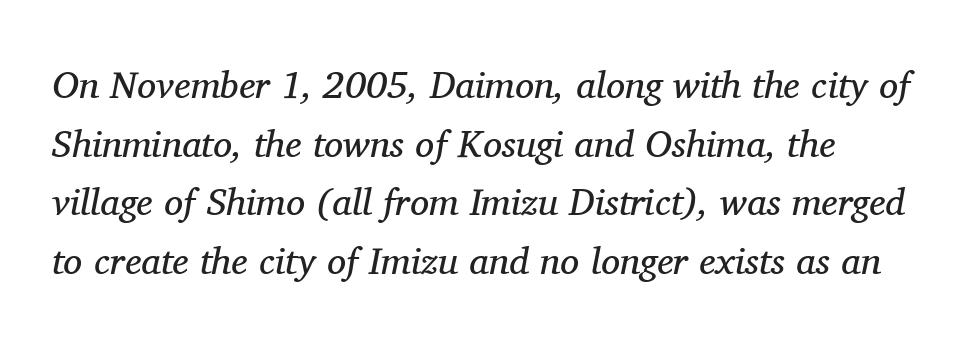
The image shows 38 px regular-weight serif type, italic (leaning right); set normal line spacing (1.54x), normal letter spacing, not underlined; medium stroke contrast and a medium x-height.
